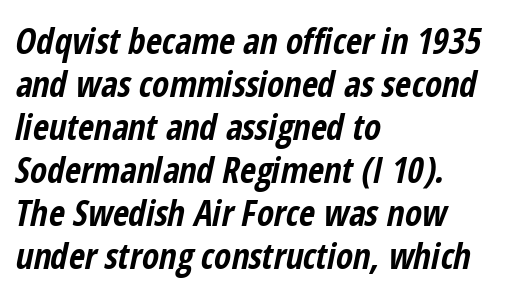
Compared with typical body copy, the letter spacing here is the same. The strokes are fattened all the way to bold. It's the slanting kind of type. Think of a printed novel: that variable character pitch is what you see here. The lines are quadded left.
